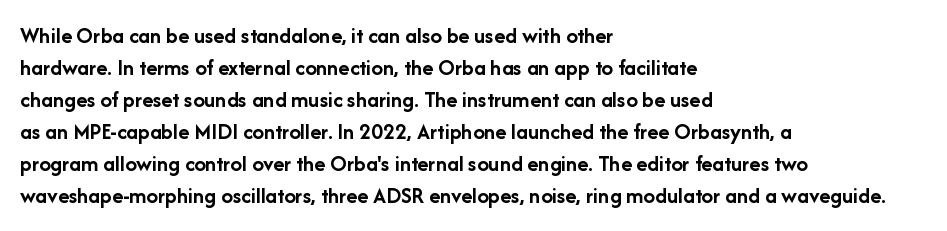
Q: Is the text bold? A: Yes.
Q: Is the text italic (slanted)? A: No, it is upright.
Q: Is the text underlined? A: No.
Q: How is the paragraph aligned? A: Left-aligned.
Q: Is the spacing between letters normal or unusually wide? A: Normal.
Q: Is the spacing between lines tight, normal or loose? A: Normal.
